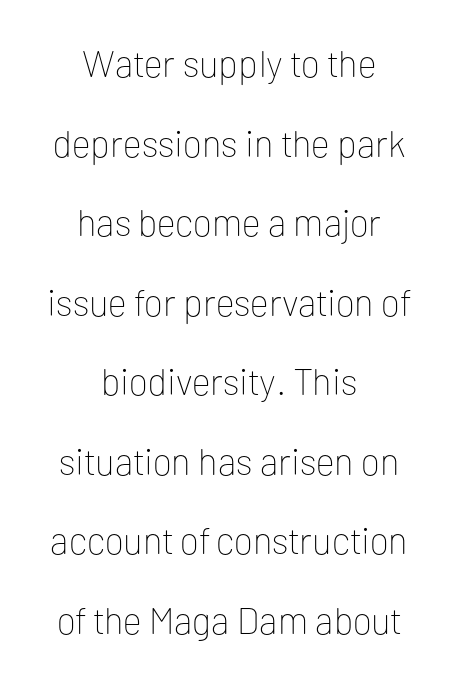
The image shows 37 px thin sans-serif type, upright; set centered, loose line spacing (2.15x), normal letter spacing, not underlined; low stroke contrast and a medium x-height.
